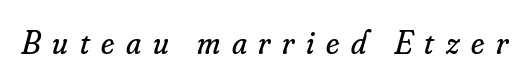
Q: Is the text bold? A: No.
Q: Is the text italic (slanted)? A: Yes, it leans right by about 16 degrees.
Q: Is the typeface a serif or a sans-serif typeface? A: Serif.
Q: Is the text underlined? A: No.
Q: Is the spacing between letters normal or unusually wide? A: Unusually wide.
Q: Width (condensed, normal, or wide)? A: Normal.
Q: Stroke contrast? A: Low.
Q: x-height? A: Small.
Q: Monospaced? A: No.
